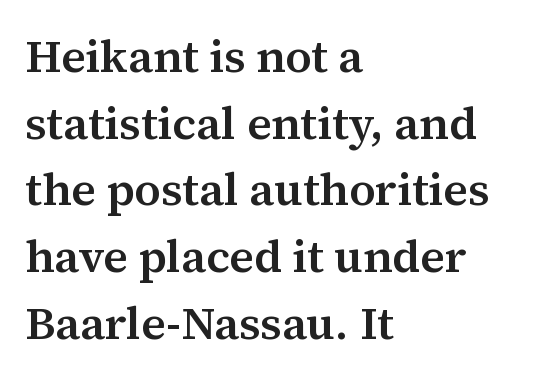
This rendering features lettering with no underline. Here the designer chose a conventional face with non-uniform glyph widths. Every letter is mildly thick-stroked: semibold rather than bold. The paragraph shown leans on its left margin. These lines sit exactly where default settings would place them. Is this a sans? No — the strokes have serifs.
